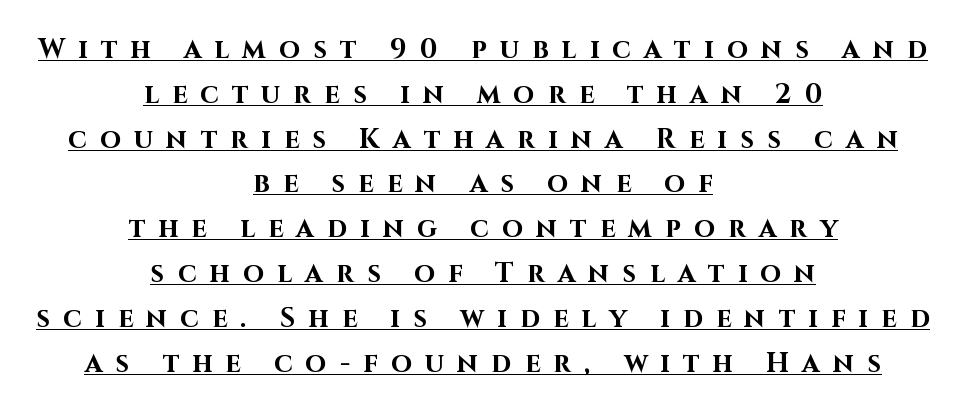
The image shows 27 px bold type, upright; set centered, normal line spacing (1.66x), unusually wide letter spacing (+0.49 em), underlined.
